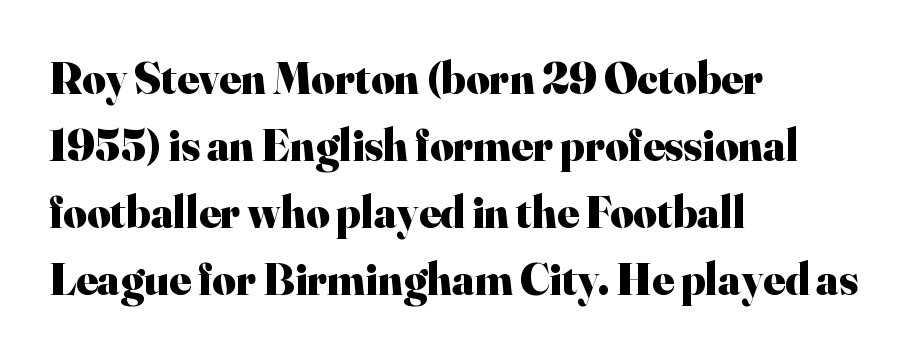
The image shows 45 px heavy serif type, upright; set left-aligned, normal line spacing (1.49x), normal letter spacing, not underlined; high stroke contrast and a small x-height.
